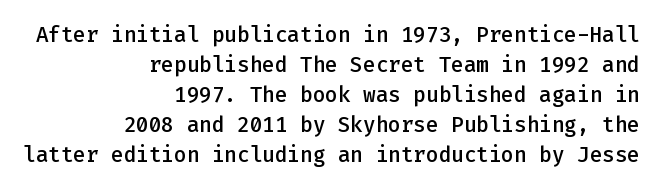
The image shows 21 px text type, upright; set right-aligned, normal line spacing (1.43x), normal letter spacing, not underlined.
